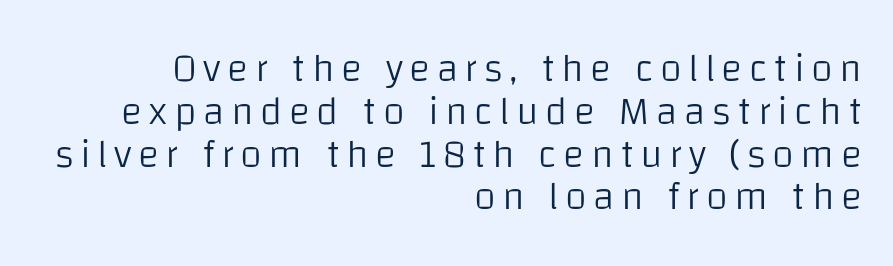
{"serif": "no", "italic": "no", "bold": "no", "weight": "light", "width": "normal", "stroke_contrast": "low", "x_height": "large", "monospaced": "no", "underline": "no", "align": "right", "line_spacing": "tight", "line_spacing_ratio": 1.07, "glyph_px": 40}
